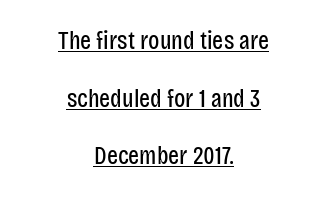
Caption: face not bold, strokes unweighted. Summary of vertical rhythm: relaxed, with wide interline spacing. The face used here appears with an underline applied. Between one letter and the next there's only the usual sliver of space.
